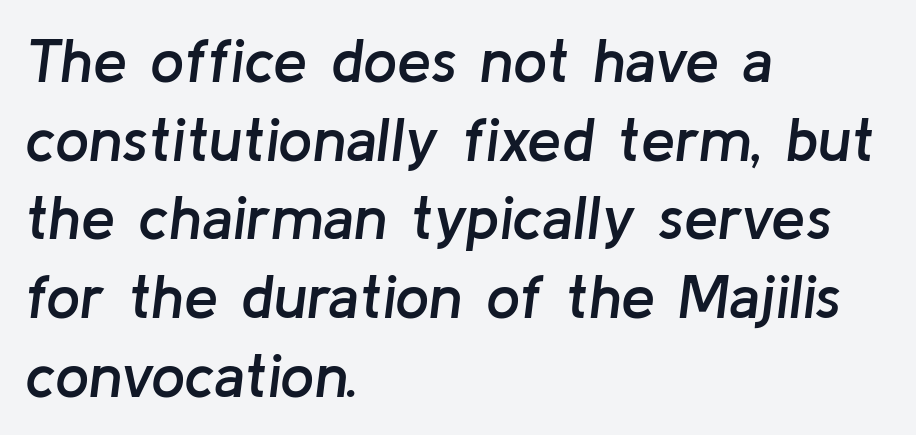
Q: Is the text bold? A: Semi-bold.
Q: Is the text italic (slanted)? A: Yes, it leans right by about 8 degrees.
Q: Is the text underlined? A: No.
Q: How is the paragraph aligned? A: Left-aligned.
Q: Is the spacing between letters normal or unusually wide? A: Normal.
Q: Is the spacing between lines tight, normal or loose? A: Normal.
Q: Width (condensed, normal, or wide)? A: Normal.
Q: Stroke contrast? A: Low.
Q: x-height? A: Medium.
Q: Monospaced? A: No.
